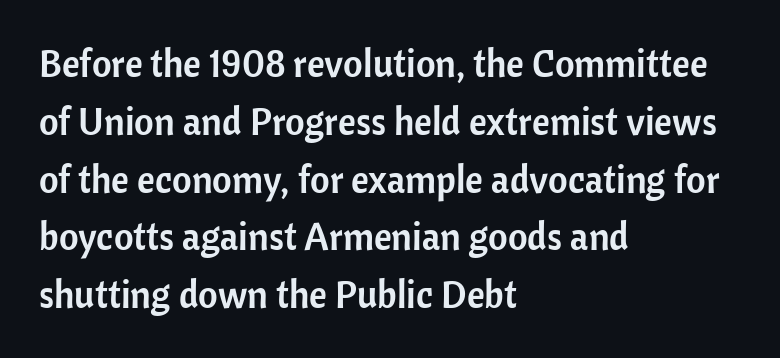
Baseline-to-baseline distance is the conventional proportion of letter height. The typography opts for an upright posture over an oblique one. Lines of text with bare space underneath. A student would call this left alignment; a typographer would say flush left, rag right. Think of a printed novel: that variable character pitch is what you see here. Typographically, this falls in the sans-serif category.
